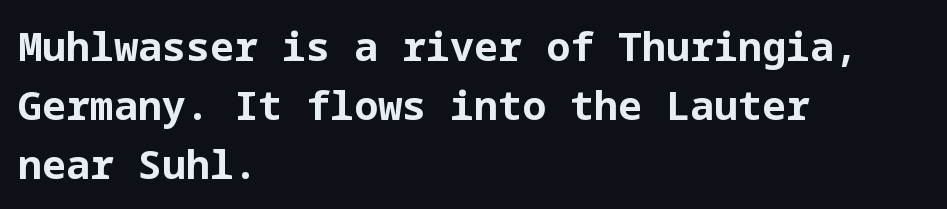
{"serif": "no", "italic": "no", "bold": "yes", "weight": "bold", "width": "normal", "stroke_contrast": "low", "x_height": "medium", "underline": "no", "align": "left", "line_spacing": "normal", "line_spacing_ratio": 1.47, "letter_spacing": "normal", "letter_spacing_em": 0.0, "glyph_px": 40}
